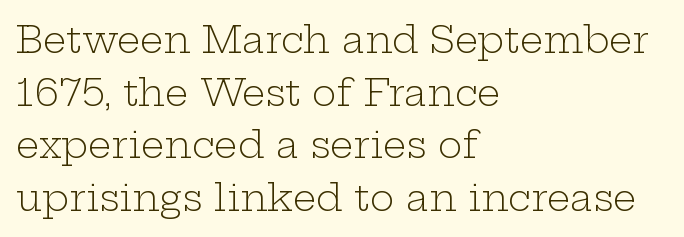
{"serif": "yes", "italic": "no", "bold": "no", "weight": "light", "width": "wide", "stroke_contrast": "low", "x_height": "medium", "monospaced": "no", "underline": "no", "align": "left", "line_spacing": "normal", "line_spacing_ratio": 1.42, "letter_spacing": "normal", "letter_spacing_em": 0.0, "glyph_px": 37}
